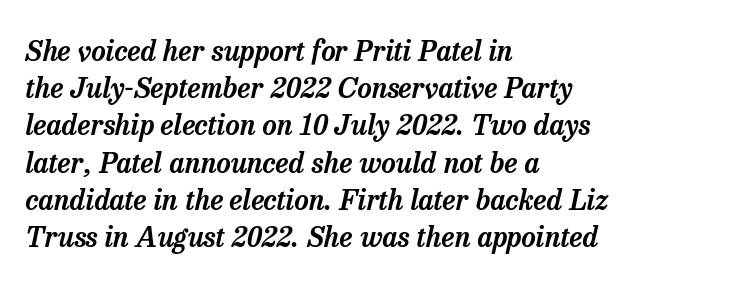
{"serif": "yes", "italic": "yes", "lean": "right", "slant_degrees": 13, "width": "normal", "stroke_contrast": "low", "x_height": "medium", "monospaced": "no", "underline": "no", "align": "left", "line_spacing": "normal", "line_spacing_ratio": 1.33, "letter_spacing": "normal", "letter_spacing_em": 0.0, "glyph_px": 28}
